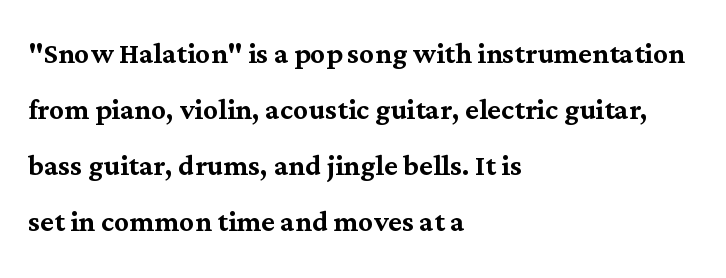
Letterform terminals end in serifs throughout the passage. These lines are rendered in a variable-pitch font. The letters stand upright; this is a roman face. The specimen omits any rule beneath the text block's lines.
